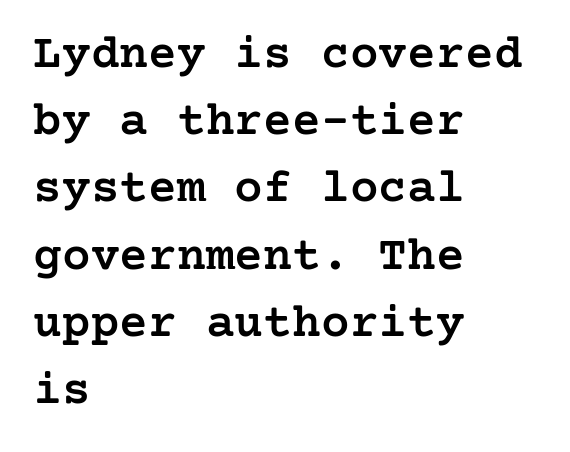
{"serif": "yes", "italic": "no", "bold": "semi", "weight": "semibold", "width": "normal", "stroke_contrast": "low", "x_height": "medium", "underline": "no", "align": "left", "line_spacing": "normal", "line_spacing_ratio": 1.4, "letter_spacing": "normal", "letter_spacing_em": 0.0, "glyph_px": 48}
